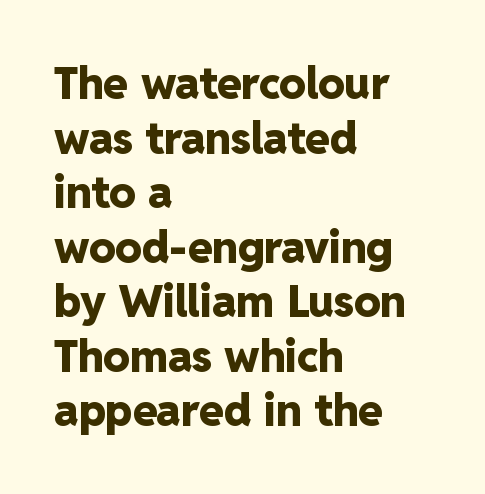
{"serif": "no", "italic": "no", "bold": "yes", "weight": "heavy", "width": "normal", "stroke_contrast": "low", "x_height": "medium", "monospaced": "no", "underline": "no", "align": "left", "line_spacing_ratio": 1.24, "letter_spacing": "normal", "letter_spacing_em": 0.0, "glyph_px": 44}
